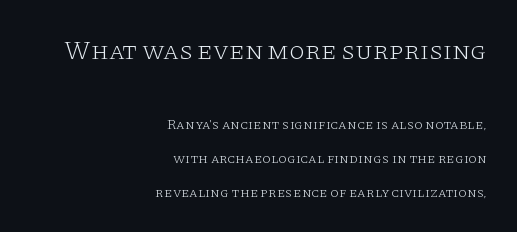
Visually, the top section dominates because its glyphs are scaled up. The ragged edge is on the left, which tells us the setting is flush right. Lines of text with bare space underneath. How would I describe the line gaps? Wide and relaxed. In terms of posture, this sample is upright. Heft: none added — not bold.
